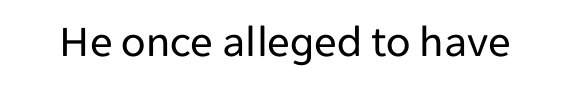
{"serif": "no", "italic": "no", "bold": "no", "weight": "regular", "width": "normal", "stroke_contrast": "low", "x_height": "medium", "monospaced": "no", "underline": "no", "letter_spacing": "normal", "letter_spacing_em": 0.0, "glyph_px": 45}
